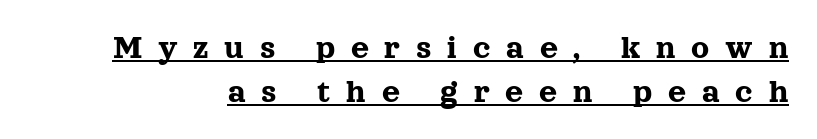
The image shows 35 px serif type, upright; set normal line spacing (1.26x), unusually wide letter spacing (+0.45 em), underlined; a medium x-height.
